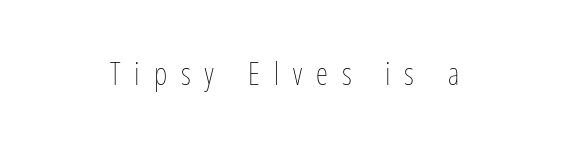
The image shows 31 px thin, condensed type, upright; set centered, unusually wide letter spacing (+0.45 em), not underlined; low stroke contrast and a medium x-height.
